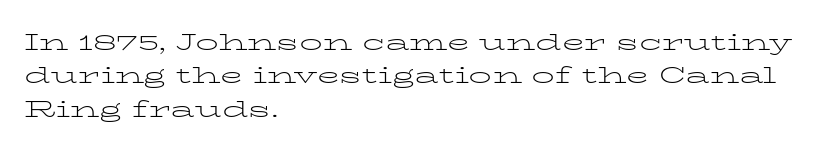
{"italic": "no", "bold": "no", "underline": "no", "align": "left", "line_spacing": "normal", "line_spacing_ratio": 1.45, "letter_spacing": "normal", "letter_spacing_em": 0.0, "glyph_px": 23}
